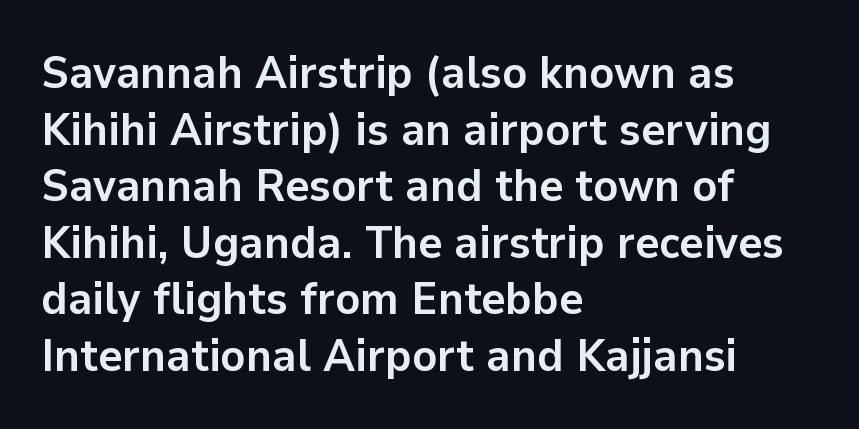
{"serif": "no", "italic": "no", "bold": "yes", "weight": "semibold", "width": "normal", "stroke_contrast": "low", "x_height": "medium", "monospaced": "no", "underline": "no", "align": "left", "line_spacing_ratio": 1.23, "letter_spacing": "normal", "letter_spacing_em": 0.0, "glyph_px": 46}
